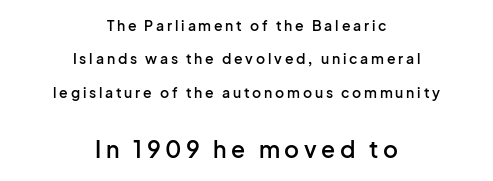
{"italic": "no", "bold": "semi", "underline": "no", "align": "center", "line_spacing": "loose", "line_spacing_ratio": 2.38, "letter_spacing": "wide", "letter_spacing_em": 0.2, "larger_block": "second", "size_ratio": 1.64, "glyph_px": 23}
